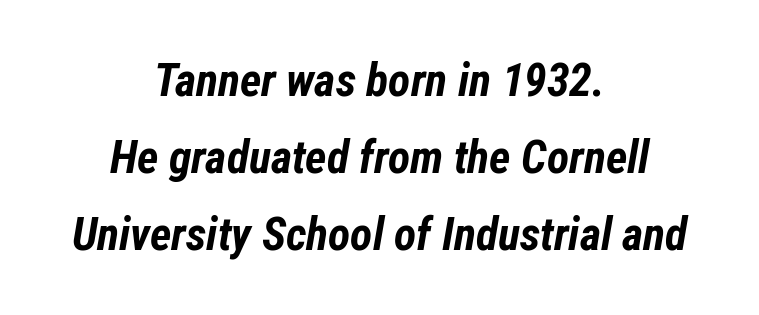
Summary of weight: heavy, a full bold. Descenders hang freely into open space. The lines in this sample share a center point and differ in where they start and stop. Line spacing here is normal.
